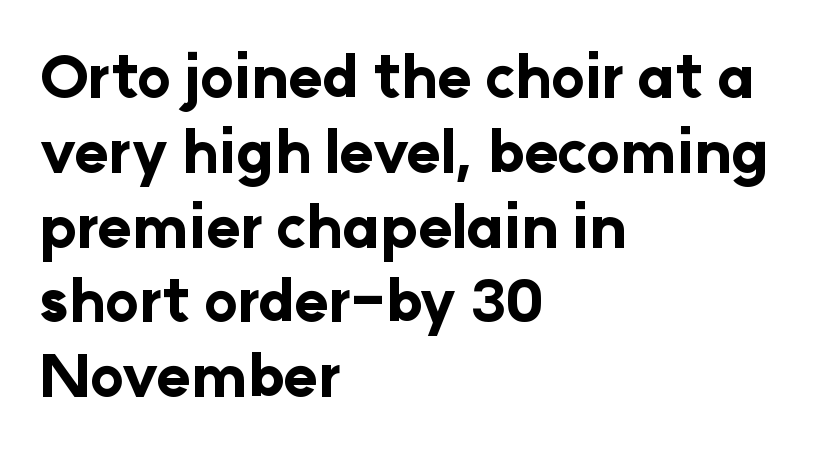
Q: Is the text bold? A: Yes.
Q: Is the text italic (slanted)? A: No, it is upright.
Q: Is the typeface a serif or a sans-serif typeface? A: Sans-serif.
Q: Is the text underlined? A: No.
Q: How is the paragraph aligned? A: Left-aligned.
Q: Is the spacing between letters normal or unusually wide? A: Normal.
Q: Is the spacing between lines tight, normal or loose? A: Normal.
Q: Width (condensed, normal, or wide)? A: Normal.
Q: Stroke contrast? A: Low.
Q: x-height? A: Medium.
Q: Monospaced? A: No.
